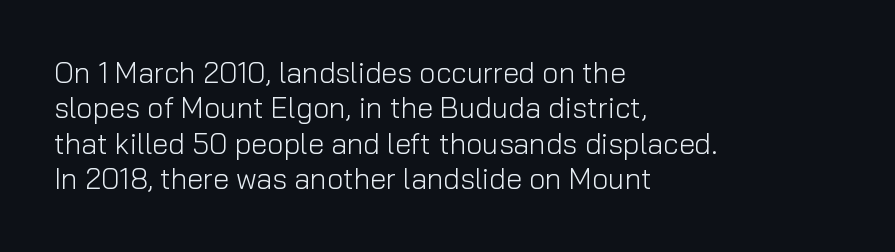
{"serif": "no", "italic": "no", "bold": "no", "weight": "light", "width": "normal", "stroke_contrast": "low", "x_height": "medium", "monospaced": "no", "underline": "no", "align": "left", "line_spacing_ratio": 1.22, "letter_spacing": "normal", "letter_spacing_em": 0.0, "glyph_px": 29}
